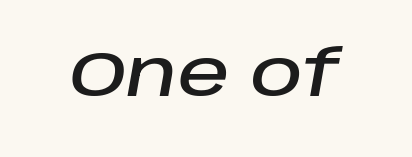
The font's italic variant was chosen for this text. Honestly, there is no underline to notice here at all. Spacing verdict: proportional, widths tailored to each character. Glyph-to-glyph distance matches everyday printed text.
